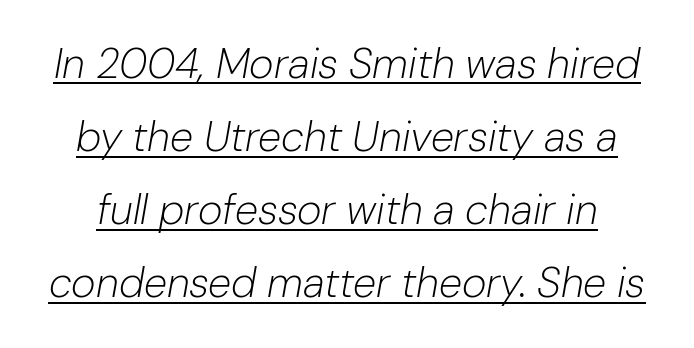
{"italic": "yes", "lean": "right", "slant_degrees": 10, "bold": "no", "weight": "light", "width": "normal", "stroke_contrast": "low", "x_height": "medium", "monospaced": "no", "underline": "yes", "line_spacing_ratio": 1.74, "letter_spacing": "normal", "letter_spacing_em": 0.0, "glyph_px": 42}
